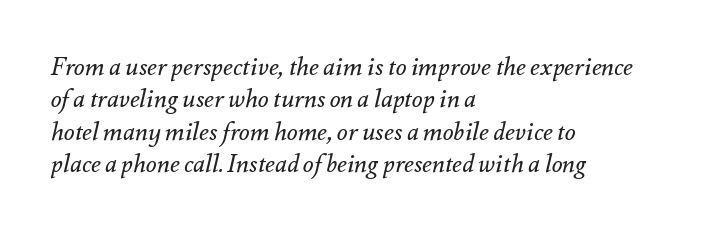
The passage is arranged the way most books set body copy — flush left. Slant detected: the letters are inclined. Decoration check: the copy has no underline. Students, observe: this is what conventionally led text looks like. Inter-character spacing is left at the font's built-in metrics. The passage shown is not bold in any degree.
